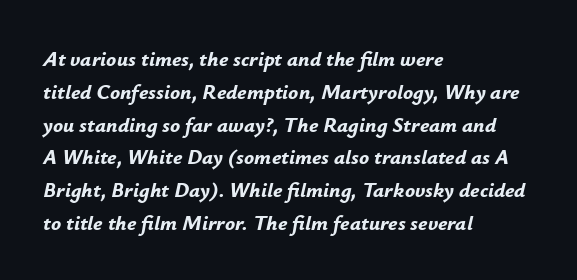
{"italic": "yes", "lean": "right", "slant_degrees": 12, "bold": "yes", "underline": "no", "align": "left", "line_spacing": "normal", "line_spacing_ratio": 1.56, "letter_spacing": "normal", "letter_spacing_em": 0.0, "glyph_px": 21}
